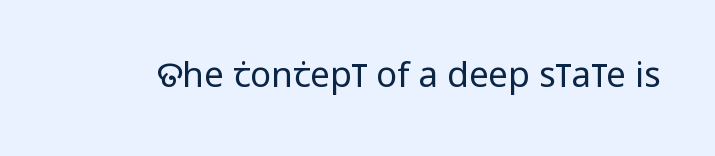
Q: Is the text bold? A: No.
Q: Is the text italic (slanted)? A: No, it is upright.
Q: Is the typeface a serif or a sans-serif typeface? A: Sans-serif.
Q: Is the text underlined? A: No.
Q: Is the spacing between letters normal or unusually wide? A: Normal.
Q: Width (condensed, normal, or wide)? A: Condensed.
Q: Stroke contrast? A: Low.
Q: x-height? A: Large.
Q: Monospaced? A: No.
